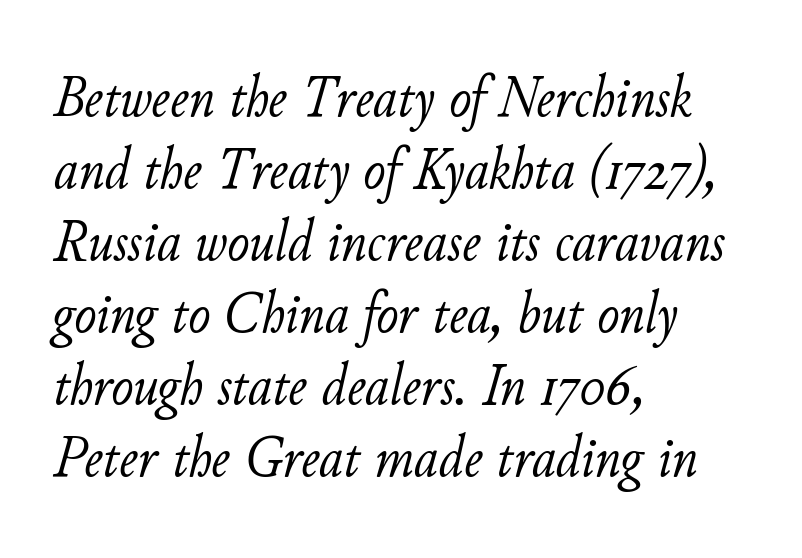
{"italic": "yes", "lean": "right", "slant_degrees": 11, "bold": "no", "weight": "light", "width": "normal", "stroke_contrast": "low", "x_height": "small", "monospaced": "no", "underline": "no", "align": "left", "line_spacing_ratio": 1.22, "letter_spacing": "normal", "letter_spacing_em": 0.0, "glyph_px": 59}
